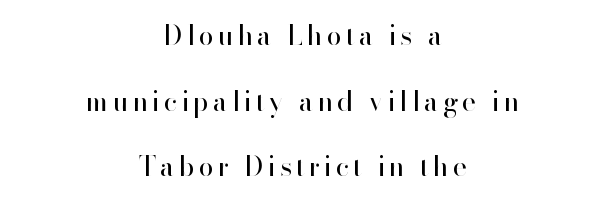
{"italic": "no", "bold": "no", "underline": "no", "align": "center", "line_spacing": "loose", "line_spacing_ratio": 2.43, "glyph_px": 27}
